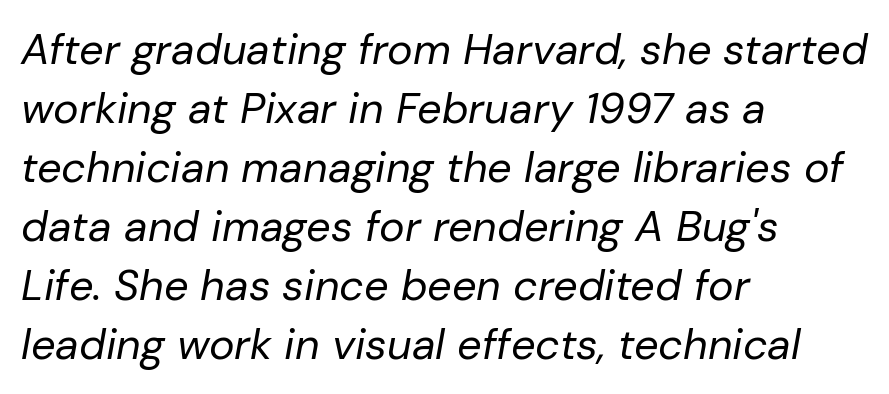
The image shows 43 px regular-weight type, italic (leaning right); set left-aligned, normal line spacing (1.37x), normal letter spacing, not underlined; low stroke contrast and a medium x-height.
